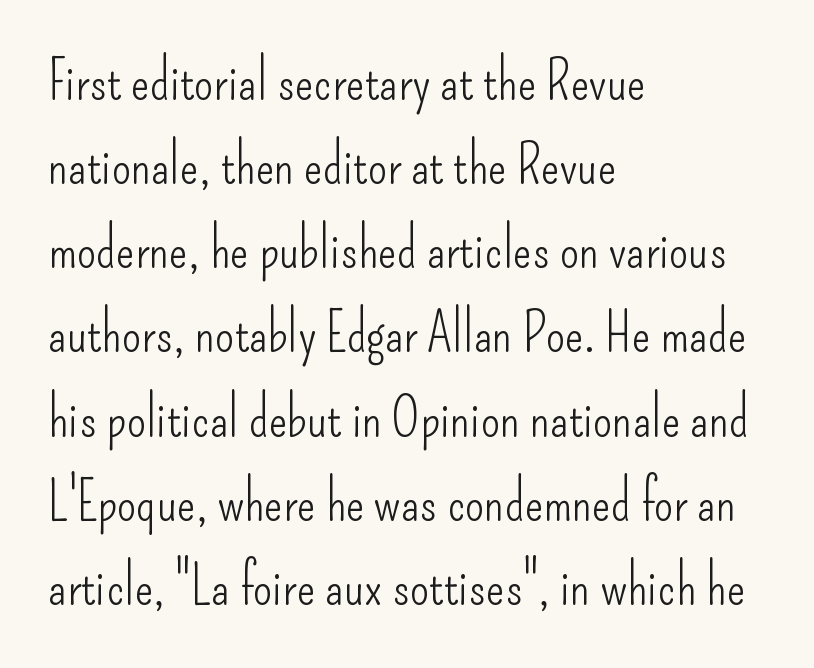
Q: Is the text bold? A: No.
Q: Is the text italic (slanted)? A: No, it is upright.
Q: Is the typeface a serif or a sans-serif typeface? A: Sans-serif.
Q: Is the text underlined? A: No.
Q: How is the paragraph aligned? A: Left-aligned.
Q: Is the spacing between letters normal or unusually wide? A: Normal.
Q: Is the spacing between lines tight, normal or loose? A: Normal.
Q: Width (condensed, normal, or wide)? A: Condensed.
Q: Stroke contrast? A: Low.
Q: x-height? A: Small.
Q: Monospaced? A: No.
